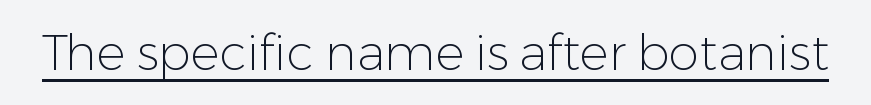
The image shows 49 px light sans-serif type, upright; set normal letter spacing, underlined; low stroke contrast and a medium x-height.
